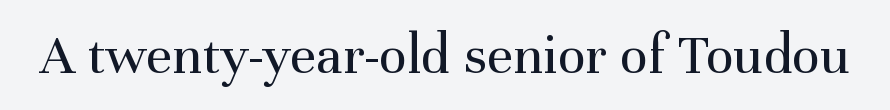
The image shows 58 px regular-weight serif type, upright; set normal letter spacing, not underlined; medium stroke contrast and a medium x-height.
